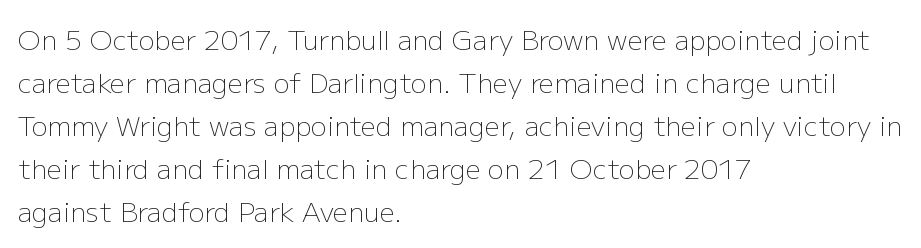
Line beginnings align vertically; line endings do not. Quick note: not italic, upright. No chunkiness to these letters — they're not bold. Default kerning and tracking; the words read as compact shapes.
